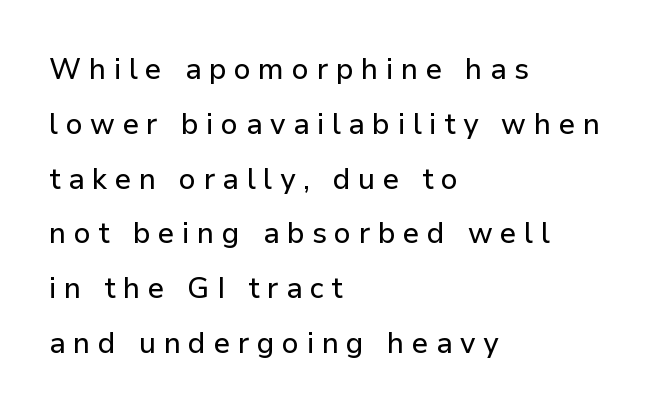
Do the letters lean? They stand straight. The passage shown is typed in a proportional face where columns would drift. Decoration check: the copy has no underline. Notice how the passage keeps a crisp vertical edge on the left only. Short note: letters widely spaced.
